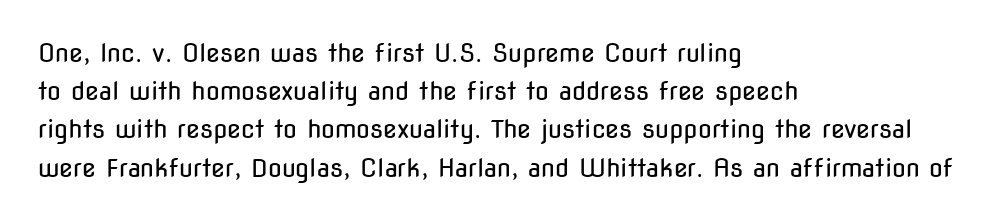
Q: Is the text bold? A: No.
Q: Is the text italic (slanted)? A: No, it is upright.
Q: Is the text underlined? A: No.
Q: How is the paragraph aligned? A: Left-aligned.
Q: Is the spacing between letters normal or unusually wide? A: Normal.
Q: Is the spacing between lines tight, normal or loose? A: Normal.
